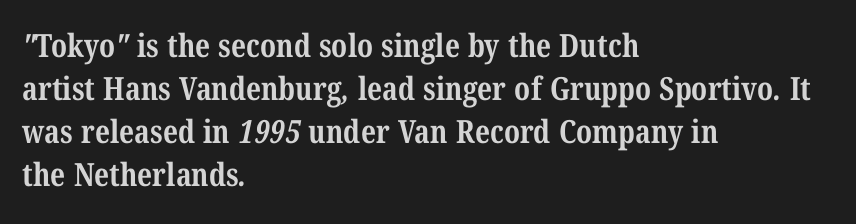
{"serif": "yes", "bold": "yes", "weight": "bold", "width": "condensed", "stroke_contrast": "medium", "x_height": "medium", "monospaced": "no", "underline": "no", "align": "left", "line_spacing": "normal", "line_spacing_ratio": 1.34, "letter_spacing": "normal", "letter_spacing_em": 0.0, "glyph_px": 32}
